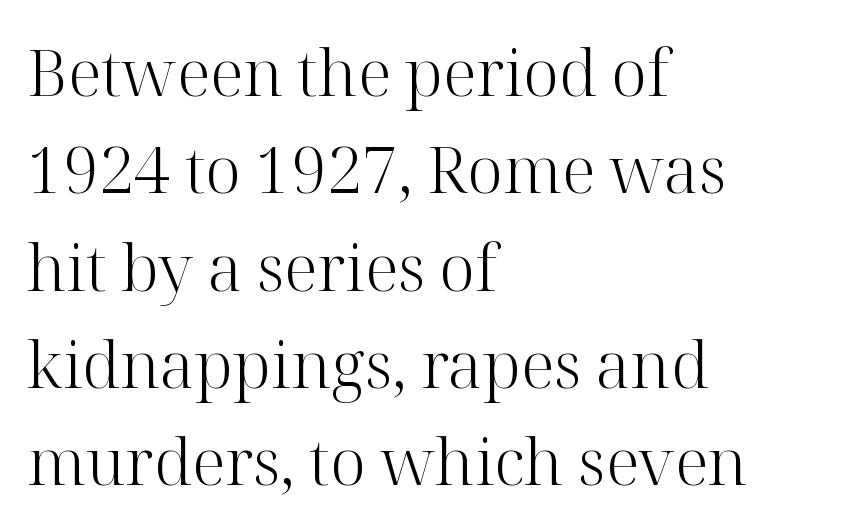
The image shows 64 px light serif type, upright; set left-aligned, normal line spacing (1.52x), normal letter spacing, not underlined; high stroke contrast and a medium x-height.
